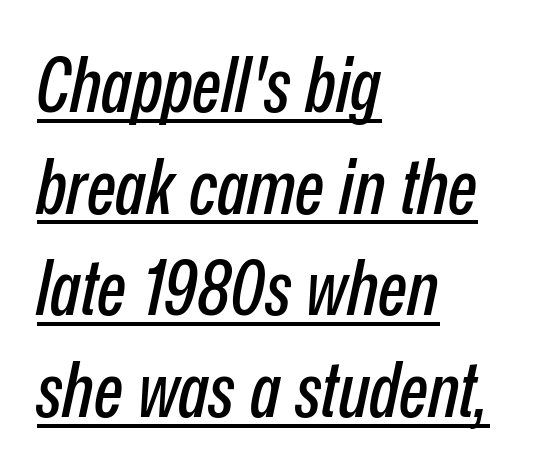
Think of a printed novel: that variable character pitch is what you see here. The type is set solid horizontally, with unmodified tracking. The setting favours the left margin, as ordinary paragraphs usually do. Caption: lettering with a line underneath. Tall strokes in this sample are angled rather than plumb. Students, observe: this is what conventionally led text looks like.
